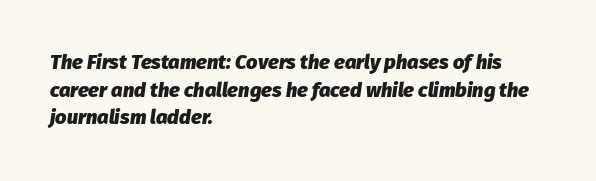
Q: Is the text bold? A: Yes.
Q: Is the text italic (slanted)? A: Yes, it leans right by about 8 degrees.
Q: Is the text underlined? A: No.
Q: How is the paragraph aligned? A: Left-aligned.
Q: Is the spacing between letters normal or unusually wide? A: Normal.
Q: Is the spacing between lines tight, normal or loose? A: Normal.
